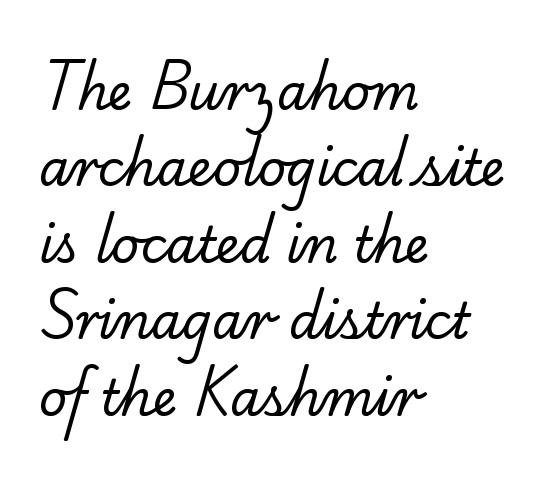
Q: Is the text bold? A: No.
Q: Is the text underlined? A: No.
Q: How is the paragraph aligned? A: Left-aligned.
Q: Is the spacing between letters normal or unusually wide? A: Normal.
Q: Is the spacing between lines tight, normal or loose? A: Normal.
Q: Width (condensed, normal, or wide)? A: Normal.
Q: Stroke contrast? A: Low.
Q: x-height? A: Small.
Q: Monospaced? A: No.
